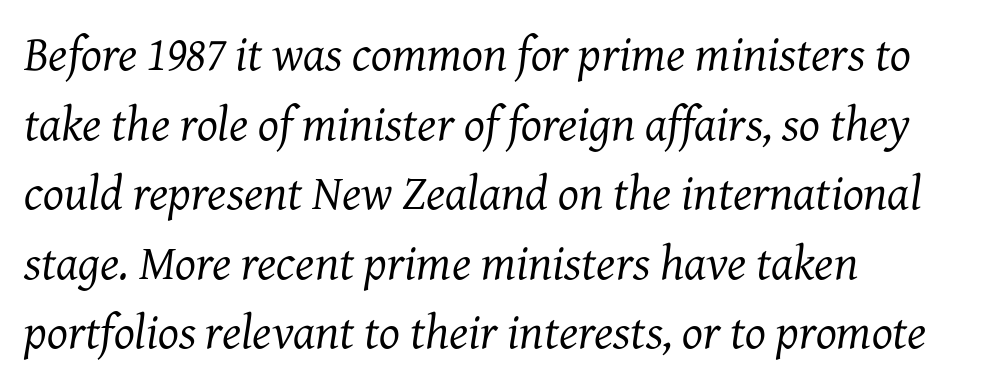
{"serif": "yes", "italic": "yes", "lean": "right", "slant_degrees": 7, "bold": "no", "weight": "regular", "width": "normal", "stroke_contrast": "medium", "x_height": "medium", "monospaced": "no", "underline": "no", "align": "left", "line_spacing": "normal", "line_spacing_ratio": 1.42, "letter_spacing": "normal", "letter_spacing_em": 0.0, "glyph_px": 49}
